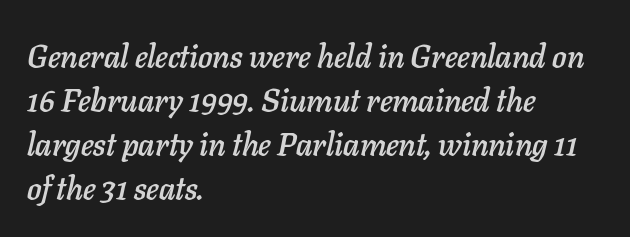
{"italic": "yes", "lean": "right", "slant_degrees": 11, "width": "normal", "stroke_contrast": "low", "x_height": "medium", "monospaced": "no", "underline": "no", "align": "left", "line_spacing": "normal", "line_spacing_ratio": 1.37, "letter_spacing": "normal", "letter_spacing_em": 0.0, "glyph_px": 32}
